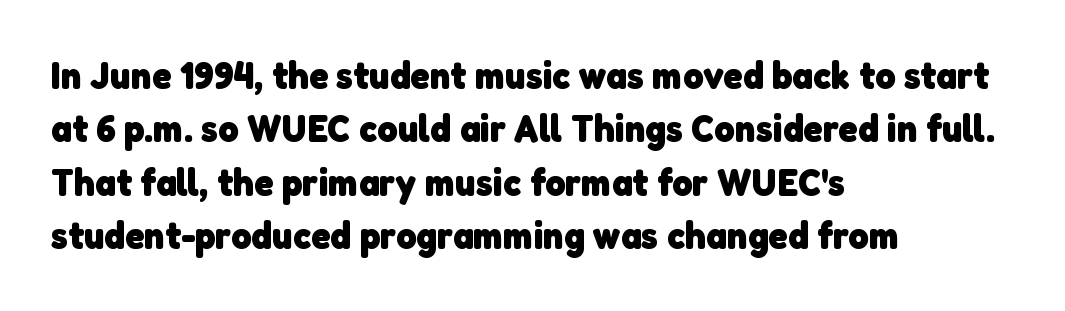
Underlining? Definitely not there. The lines sit at an ordinary, default distance from one another. Teacher's note: observe the even left margin — that is flush-left alignment. Typographic density is high because the face is bold. Is the letter spacing exaggerated? No — it looks like the ordinary default. Unlike a traditional serif, this face leaves its strokes unadorned.
